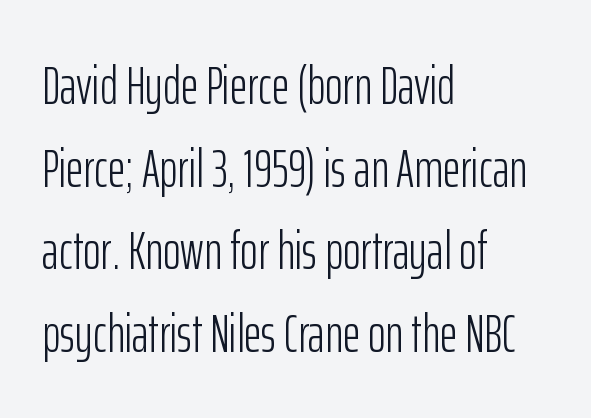
The image shows 54 px light, condensed sans-serif type, upright; set left-aligned, normal line spacing (1.53x), normal letter spacing, not underlined; low stroke contrast and a medium x-height.
